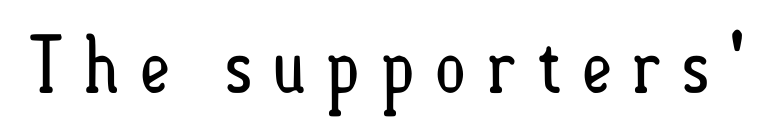
The image shows 77 px regular-weight, condensed type, upright; set unusually wide letter spacing (+0.24 em), not underlined; low stroke contrast and a small x-height.
